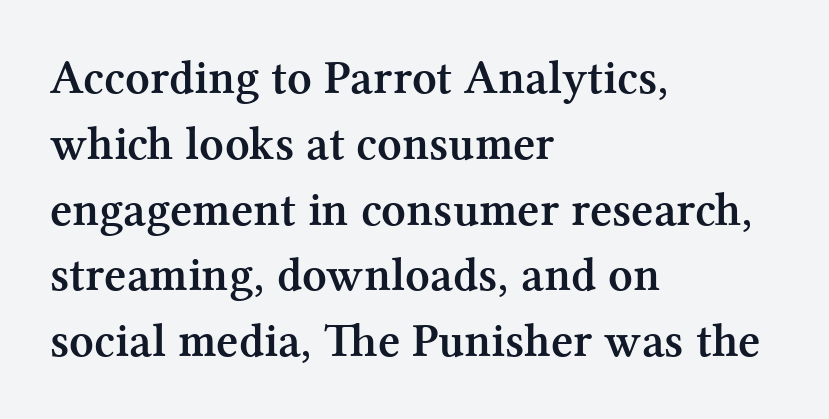
The image shows 48 px semibold serif type, upright; set left-aligned, normal line spacing (1.37x), normal letter spacing, not underlined; medium stroke contrast and a medium x-height.
